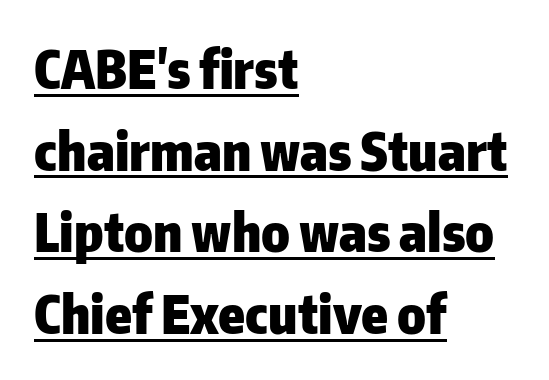
Students, observe: this is what conventionally led text looks like. I'd describe the lettering as bold — thick and assertive. A student would call this left alignment; a typographer would say flush left, rag right. A typesetter would call this proportional, since set widths differ per character. A roman cut, with each character standing at attention. In terms of letterform style, serifs are entirely absent.
